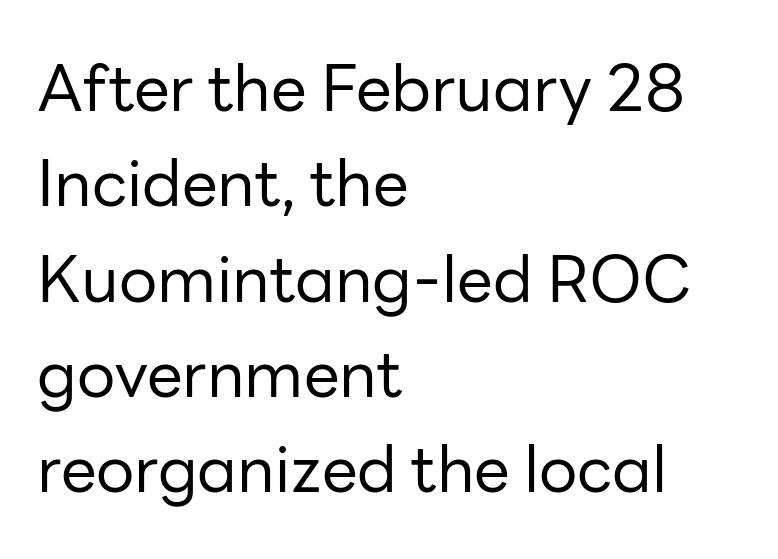
A typesetter would call this zero additional tracking. The passage shown stacks its lines at a standard gap. Letterform terminals end flat and unadorned throughout the passage. Anything drawn beneath the words? Only blank space. Line beginnings align vertically; line endings do not. Style check: upright.
